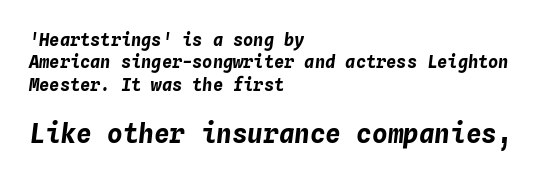
The lettering tilts uniformly, giving the passage an italic look. Notice how thick the strokes are: this is what a full bold looks like. Glyph-to-glyph distance matches everyday printed text. Compare the two chunks: the lower has the greater cap height. These lines sit exactly where default settings would place them. Clear beneath every line of the passage.
